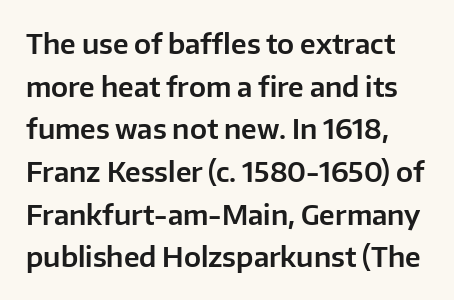
The letters sit at their default tracking, neither squeezed nor spread. Decoration check: the copy has no underline. In terms of leading, this rendering sits right in the middle. The type sits square on the baseline with zero lean.
